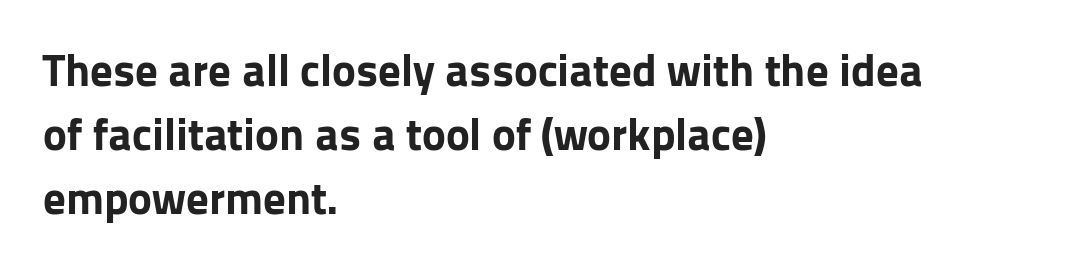
{"serif": "no", "italic": "no", "bold": "yes", "weight": "bold", "width": "normal", "stroke_contrast": "low", "x_height": "medium", "monospaced": "no", "underline": "no", "align": "left", "line_spacing": "normal", "line_spacing_ratio": 1.42, "letter_spacing": "normal", "letter_spacing_em": 0.0, "glyph_px": 45}
